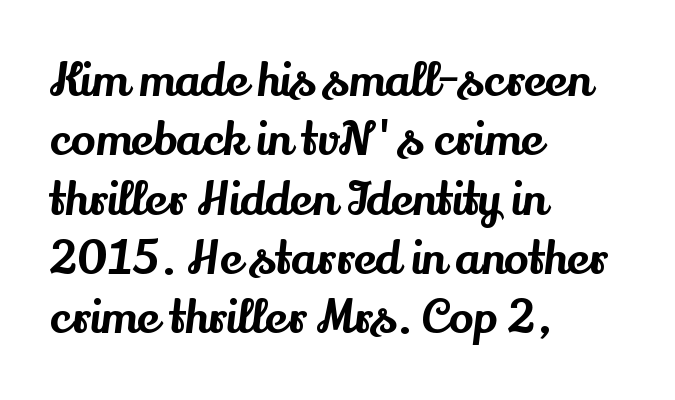
Q: Is the text italic (slanted)? A: Yes.
Q: Is the typeface a serif or a sans-serif typeface? A: Serif.
Q: Is the text underlined? A: No.
Q: How is the paragraph aligned? A: Left-aligned.
Q: Is the spacing between letters normal or unusually wide? A: Normal.
Q: Is the spacing between lines tight, normal or loose? A: Normal.
Q: Width (condensed, normal, or wide)? A: Normal.
Q: Stroke contrast? A: Medium.
Q: x-height? A: Small.
Q: Monospaced? A: No.
